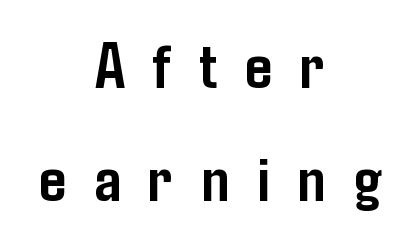
The image shows 67 px semibold, condensed sans-serif type, upright; set centered, normal line spacing (1.68x), unusually wide letter spacing (+0.42 em), not underlined; low stroke contrast and a medium x-height.
